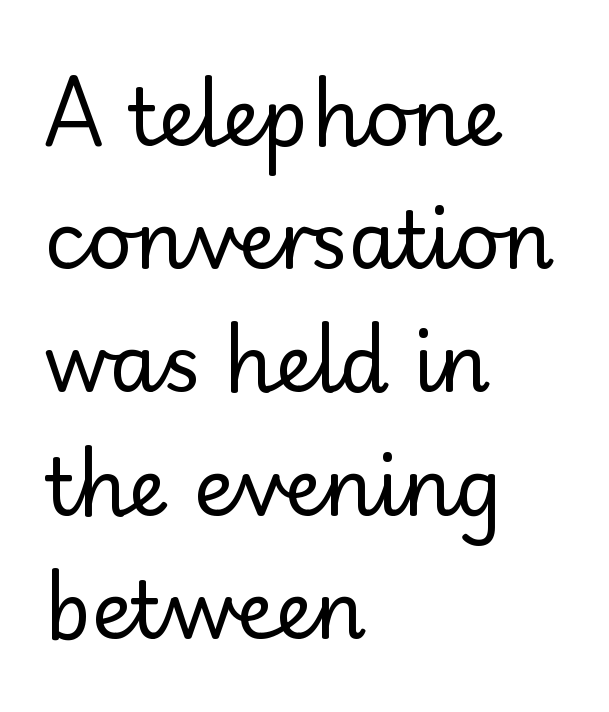
{"serif": "no", "italic": "no", "bold": "no", "weight": "regular", "width": "normal", "stroke_contrast": "low", "x_height": "small", "monospaced": "no", "underline": "no", "align": "left", "line_spacing": "normal", "line_spacing_ratio": 1.56, "letter_spacing": "normal", "letter_spacing_em": 0.0, "glyph_px": 79}
